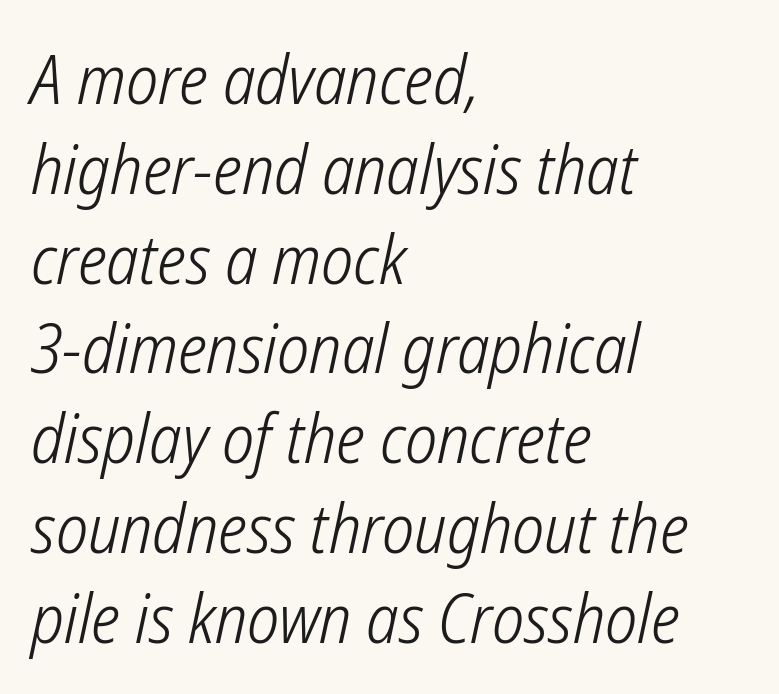
Q: Is the text bold? A: No.
Q: Is the typeface a serif or a sans-serif typeface? A: Sans-serif.
Q: Is the text underlined? A: No.
Q: How is the paragraph aligned? A: Left-aligned.
Q: Is the spacing between letters normal or unusually wide? A: Normal.
Q: Is the spacing between lines tight, normal or loose? A: Normal.
Q: Width (condensed, normal, or wide)? A: Condensed.
Q: Stroke contrast? A: Low.
Q: x-height? A: Medium.
Q: Monospaced? A: No.
